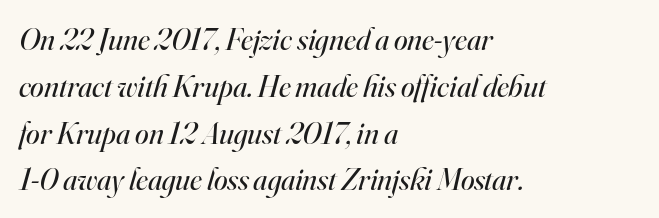
In terms of letterspacing, this is plain default setting. No letter is thick-stroked: the sample isn't bold. In terms of posture, this sample is oblique. The strip under each line holds only bare page. This sample uses a serif face. The letters advance in unequal steps, a hallmark of proportional type.
